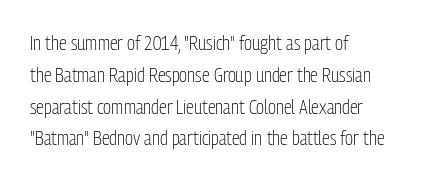
{"italic": "no", "bold": "no", "underline": "no", "align": "left", "line_spacing": "normal", "line_spacing_ratio": 1.59, "letter_spacing": "normal", "letter_spacing_em": 0.0, "glyph_px": 20}
